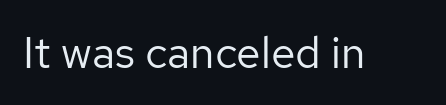
{"serif": "no", "italic": "no", "bold": "no", "weight": "regular", "width": "normal", "stroke_contrast": "low", "x_height": "medium", "monospaced": "no", "underline": "no", "letter_spacing": "normal", "letter_spacing_em": 0.0, "glyph_px": 44}
